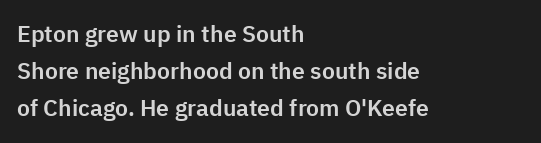
{"italic": "no", "underline": "no", "align": "left", "line_spacing": "normal", "line_spacing_ratio": 1.6, "letter_spacing": "normal", "letter_spacing_em": 0.0, "glyph_px": 23}
